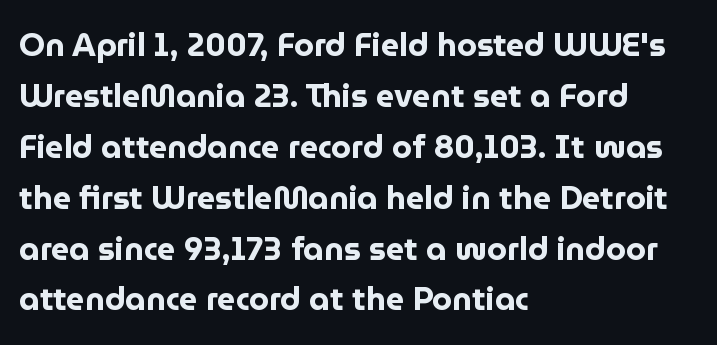
Q: Is the text bold? A: Yes.
Q: Is the text italic (slanted)? A: No, it is upright.
Q: Is the typeface a serif or a sans-serif typeface? A: Sans-serif.
Q: Is the text underlined? A: No.
Q: How is the paragraph aligned? A: Left-aligned.
Q: Is the spacing between letters normal or unusually wide? A: Normal.
Q: Is the spacing between lines tight, normal or loose? A: Normal.
Q: Width (condensed, normal, or wide)? A: Normal.
Q: Stroke contrast? A: Low.
Q: x-height? A: Medium.
Q: Monospaced? A: No.
